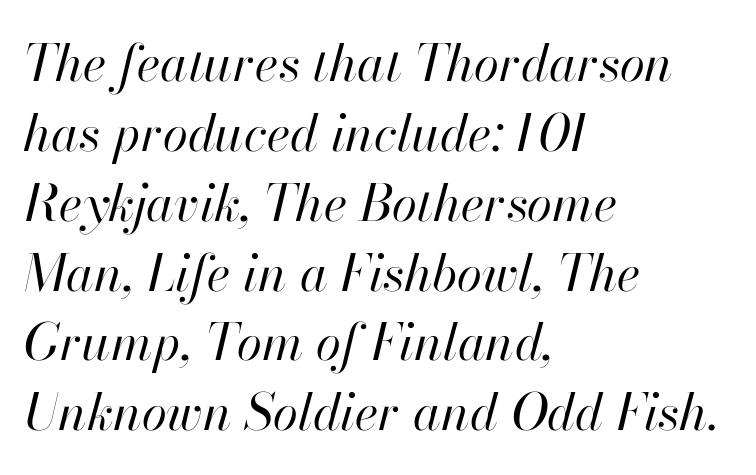
The image shows 51 px regular-weight type, italic (leaning right); set left-aligned, normal line spacing (1.37x), normal letter spacing, not underlined; high stroke contrast and a small x-height.
